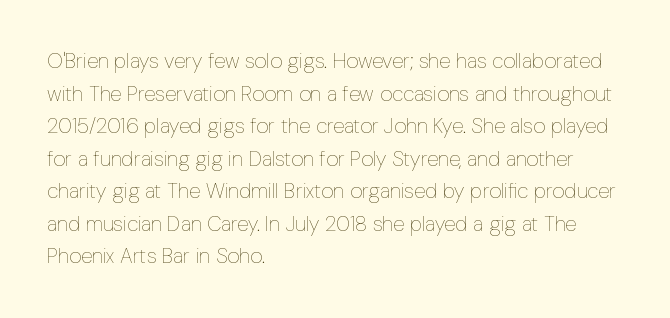
The image shows 21 px text type, upright; set left-aligned, normal line spacing (1.55x), normal letter spacing, not underlined.
